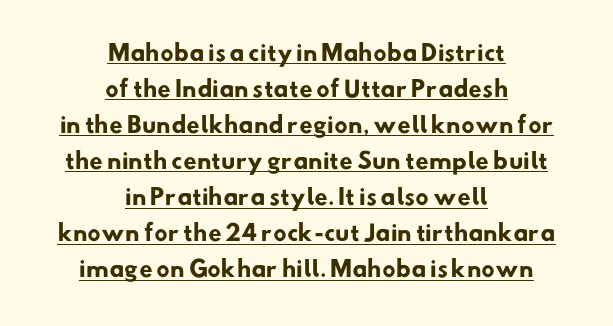
Q: Is the text bold? A: Yes.
Q: Is the text underlined? A: Yes.
Q: How is the paragraph aligned? A: Centered.
Q: Is the spacing between letters normal or unusually wide? A: Normal.
Q: Is the spacing between lines tight, normal or loose? A: Normal.
